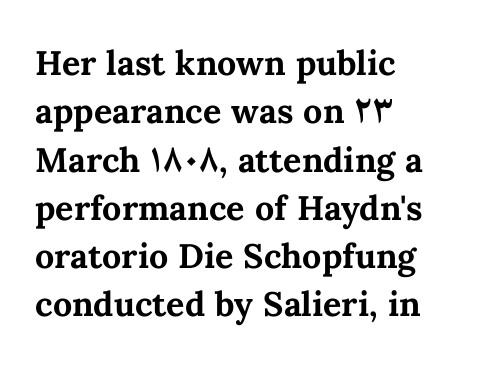
The image shows 34 px bold type, upright; set left-aligned, normal line spacing (1.42x), normal letter spacing, not underlined; medium stroke contrast and a medium x-height.
